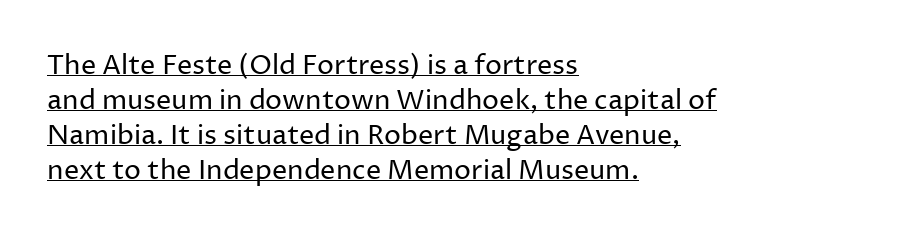
{"italic": "no", "bold": "no", "underline": "yes", "align": "left", "line_spacing": "normal", "line_spacing_ratio": 1.3, "letter_spacing": "normal", "letter_spacing_em": 0.0, "glyph_px": 27}
